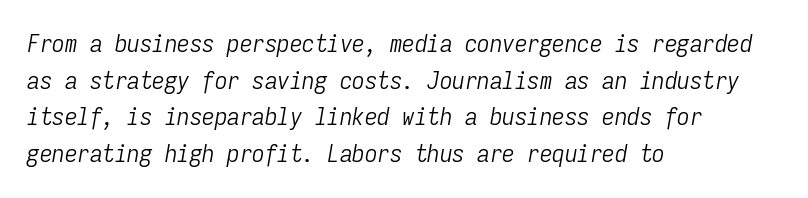
Q: Is the text bold? A: No.
Q: Is the text italic (slanted)? A: Yes, it leans right by about 9 degrees.
Q: Is the text underlined? A: No.
Q: How is the paragraph aligned? A: Left-aligned.
Q: Is the spacing between letters normal or unusually wide? A: Normal.
Q: Is the spacing between lines tight, normal or loose? A: Normal.
